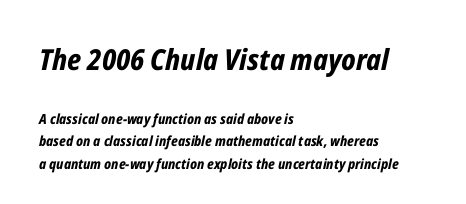
The image shows 29 px bold, condensed type, italic (leaning right); set left-aligned, normal line spacing (1.61x), normal letter spacing, not underlined; the first (top) block is 2.07x larger; low stroke contrast and a medium x-height.
